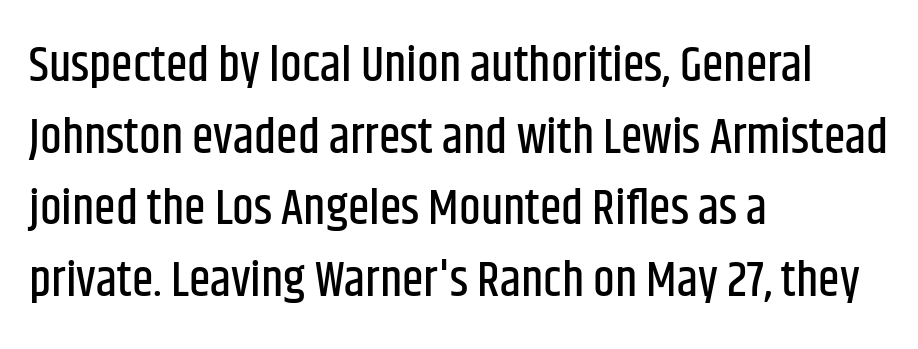
{"serif": "no", "italic": "no", "width": "condensed", "stroke_contrast": "low", "x_height": "large", "monospaced": "no", "underline": "no", "align": "left", "line_spacing": "normal", "line_spacing_ratio": 1.46, "letter_spacing": "normal", "letter_spacing_em": 0.0, "glyph_px": 49}
